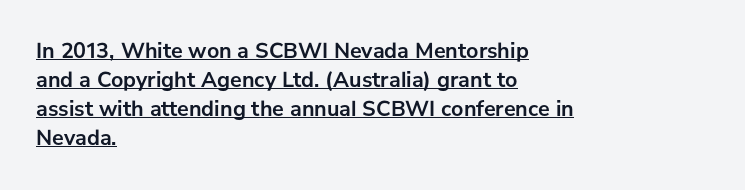
Q: Is the text bold? A: Yes.
Q: Is the text italic (slanted)? A: No, it is upright.
Q: Is the text underlined? A: Yes.
Q: How is the paragraph aligned? A: Left-aligned.
Q: Is the spacing between letters normal or unusually wide? A: Normal.
Q: Is the spacing between lines tight, normal or loose? A: Normal.
